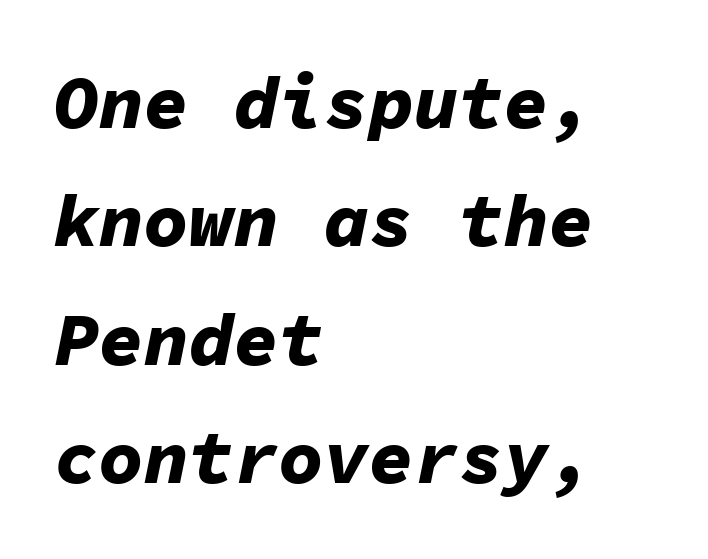
The image shows 75 px bold type, italic (leaning right), monospaced; set left-aligned, normal line spacing (1.58x), normal letter spacing, not underlined; low stroke contrast and a medium x-height.
